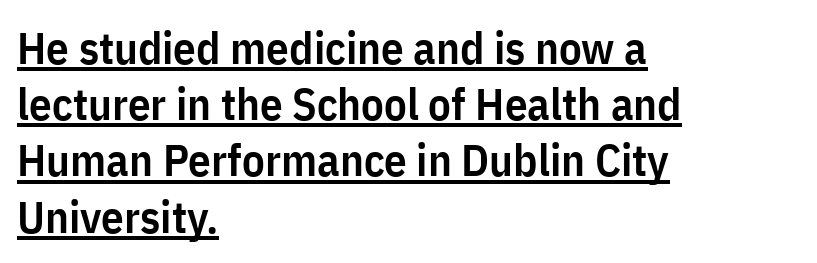
How heavy is the stroke? Medium-heavy — a semibold, shy of bold. Each word holds together tightly as a unit, with standard inter-letter gaps. Quick note: interline space is typical. This sample is left-justified, so line endings fall wherever the words run out. The designer went with a sans here, leaving each stem footless.
